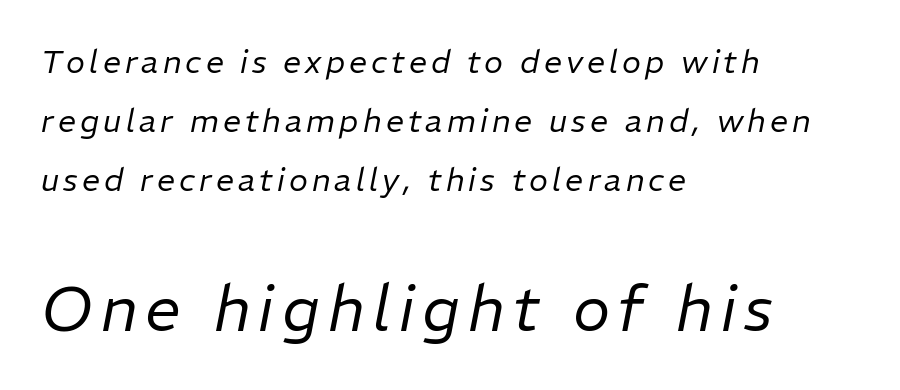
Size hierarchy here favors the trailing block over the leading one. Is the type heavy? It reads as light-to-regular instead. Italic: yes, the glyphs are oblique. Here the designer chose a conventional face with non-uniform glyph widths. The setting favours the left margin, as ordinary paragraphs usually do.
